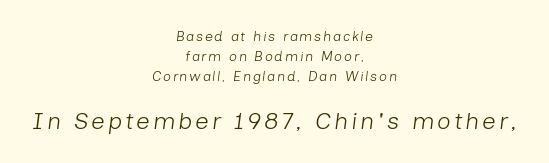
The image shows 24 px text type, italic (leaning right); set centered, normal line spacing (1.43x), not underlined; the second (bottom) block is 1.71x larger.
